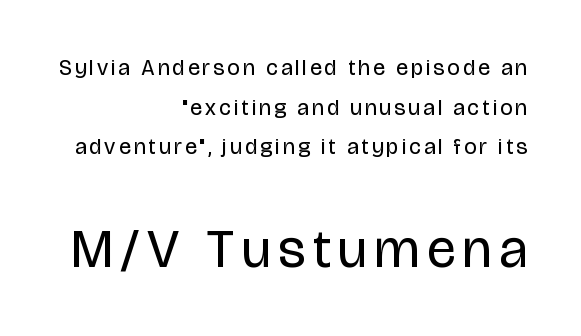
The image shows 54 px regular-weight, condensed sans-serif type, upright; set right-aligned, line spacing 1.8x, not underlined; the second (bottom) block is 2.45x larger; low stroke contrast and a large x-height.
